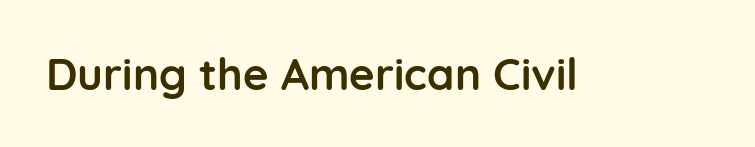
The image shows 44 px semibold sans-serif type, upright; set normal letter spacing, not underlined; low stroke contrast and a medium x-height.
